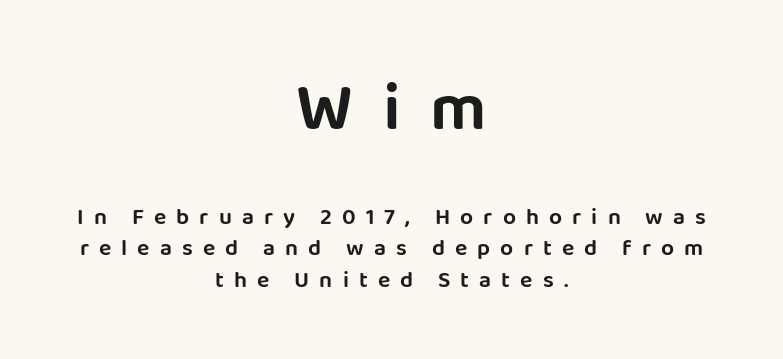
Regular leading. The letters stand straight up with perfectly vertical stems. The rendering shows plain stroke endings on the letterforms — a sans-serif design. Character size in the leading block exceeds that of the trailing block. The letters are spread apart with noticeably loose tracking. Clear beneath every line of the passage.
